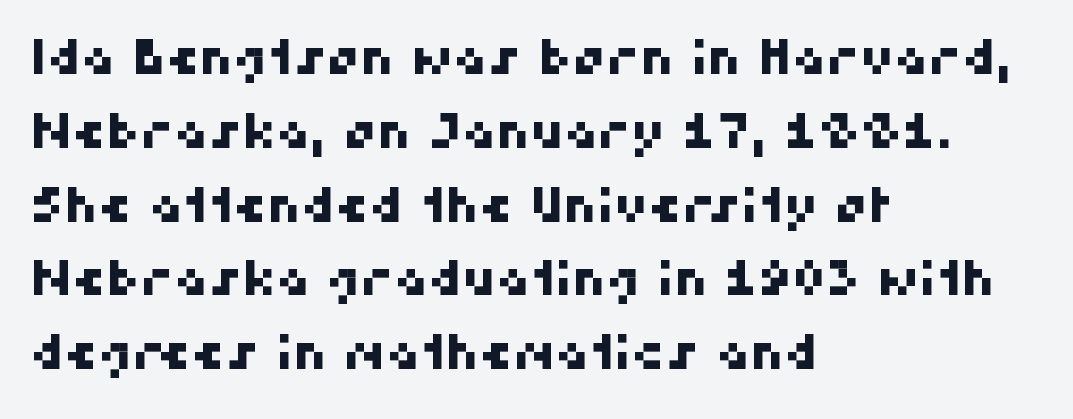
The image shows 47 px sans-serif type; set left-aligned, normal line spacing (1.57x), normal letter spacing, not underlined; high stroke contrast and a medium x-height.
